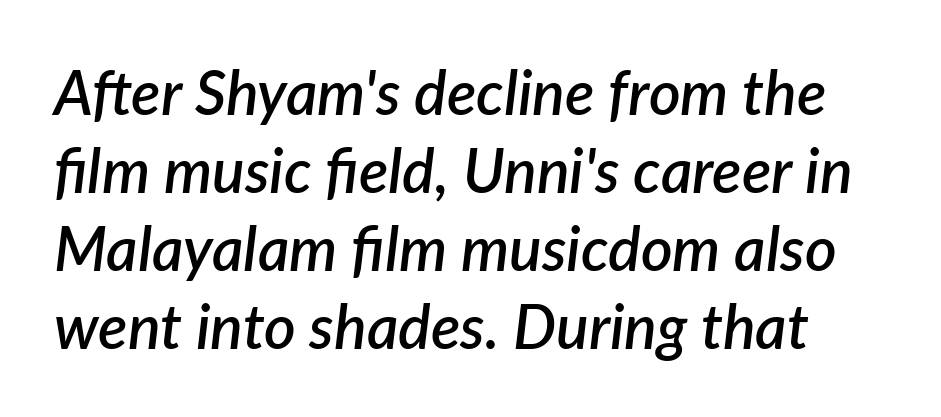
{"italic": "yes", "lean": "right", "slant_degrees": 7, "bold": "semi", "weight": "semibold", "width": "normal", "stroke_contrast": "low", "x_height": "medium", "monospaced": "no", "underline": "no", "line_spacing": "normal", "line_spacing_ratio": 1.28, "letter_spacing": "normal", "letter_spacing_em": 0.0, "glyph_px": 61}
